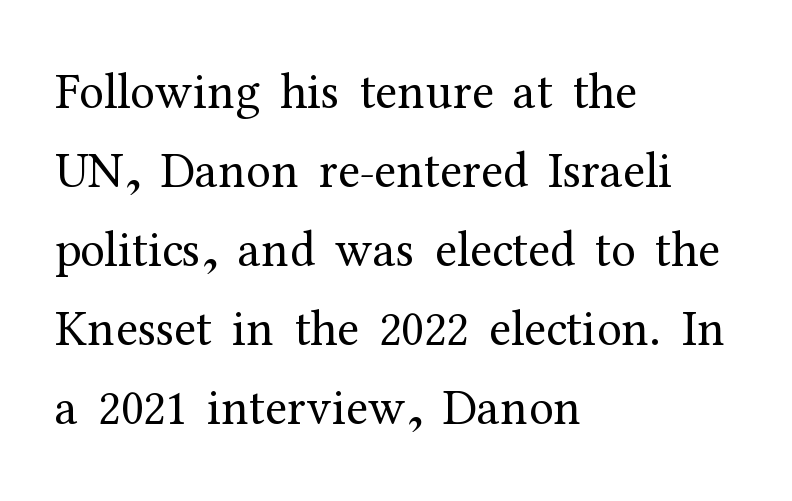
Q: Is the text bold? A: No.
Q: Is the text italic (slanted)? A: No, it is upright.
Q: Is the typeface a serif or a sans-serif typeface? A: Serif.
Q: Is the text underlined? A: No.
Q: How is the paragraph aligned? A: Left-aligned.
Q: Is the spacing between letters normal or unusually wide? A: Normal.
Q: Is the spacing between lines tight, normal or loose? A: Normal.
Q: Width (condensed, normal, or wide)? A: Normal.
Q: Stroke contrast? A: Medium.
Q: x-height? A: Medium.
Q: Monospaced? A: No.
